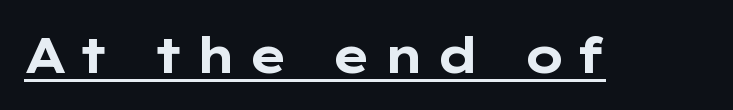
To sum up the face: it is a sans, with no serifs. Each letter keeps its own natural width here, so spacing adapts to shape. Does the lettering tilt? It doesn't — this is upright. Is the letter spacing exaggerated? Yes — the characters are pushed far apart. Each line of the rendering has a horizontal stroke beneath the glyphs. The passage shown is emphatically bold.
